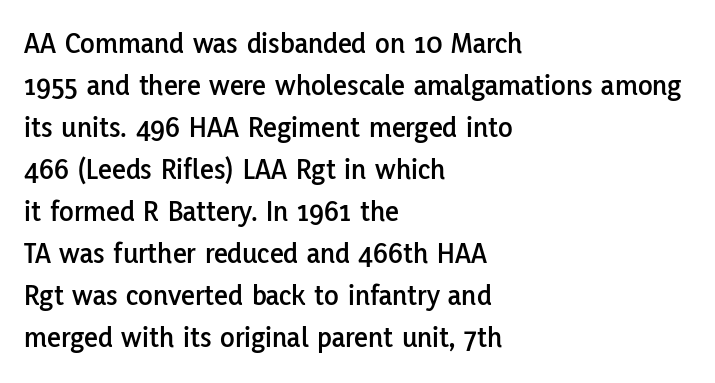
Q: Is the text italic (slanted)? A: No, it is upright.
Q: Is the typeface a serif or a sans-serif typeface? A: Sans-serif.
Q: Is the text underlined? A: No.
Q: How is the paragraph aligned? A: Left-aligned.
Q: Is the spacing between letters normal or unusually wide? A: Normal.
Q: Is the spacing between lines tight, normal or loose? A: Normal.
Q: Width (condensed, normal, or wide)? A: Normal.
Q: Stroke contrast? A: Low.
Q: x-height? A: Medium.
Q: Monospaced? A: No.
